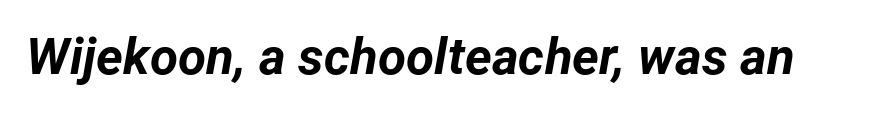
The image shows 51 px bold type, italic (leaning right); set normal letter spacing, not underlined; low stroke contrast and a medium x-height.
